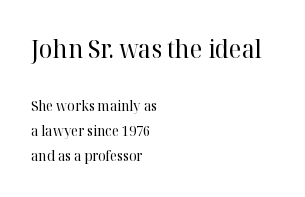
Q: Is the text bold? A: No.
Q: Is the text italic (slanted)? A: No, it is upright.
Q: Is the text underlined? A: No.
Q: How is the paragraph aligned? A: Left-aligned.
Q: Is the spacing between letters normal or unusually wide? A: Normal.
Q: Which block of text is set in a larger size, the first (top) or the second (bottom)? A: The first (top) one.
